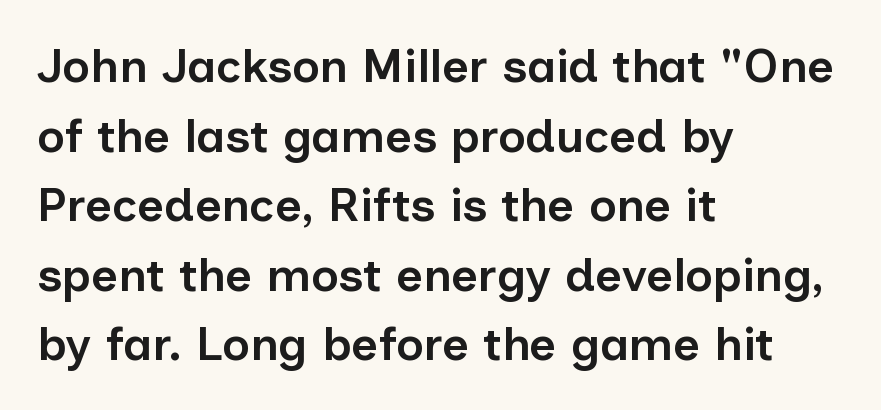
{"serif": "no", "italic": "no", "bold": "semi", "weight": "semibold", "width": "normal", "stroke_contrast": "low", "x_height": "medium", "monospaced": "no", "underline": "no", "align": "left", "line_spacing": "normal", "line_spacing_ratio": 1.48, "letter_spacing": "normal", "letter_spacing_em": 0.0, "glyph_px": 47}
